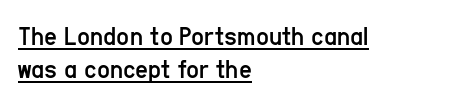
The image shows 28 px regular-weight, condensed sans-serif type, upright; set left-aligned, line spacing 1.18x, normal letter spacing, underlined; low stroke contrast and a medium x-height.
